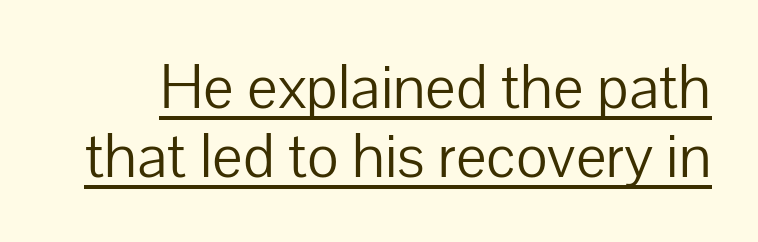
Q: Is the text bold? A: No.
Q: Is the text italic (slanted)? A: No, it is upright.
Q: Is the typeface a serif or a sans-serif typeface? A: Sans-serif.
Q: Is the text underlined? A: Yes.
Q: Is the spacing between letters normal or unusually wide? A: Normal.
Q: Is the spacing between lines tight, normal or loose? A: Tight.
Q: Width (condensed, normal, or wide)? A: Normal.
Q: Stroke contrast? A: Low.
Q: x-height? A: Medium.
Q: Monospaced? A: No.
